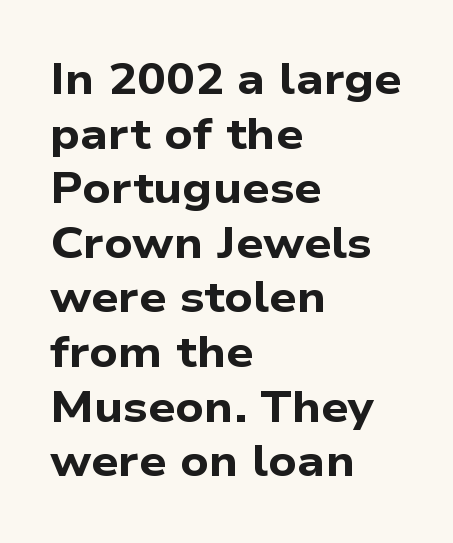
Each letter's strokes conclude bluntly, with no projecting serifs. Each letter keeps its own natural width here, so spacing adapts to shape. Reading down the column, the eye jumps a familiar distance to each next line. One-word summary of the alignment: left. No word sits above an underline.
